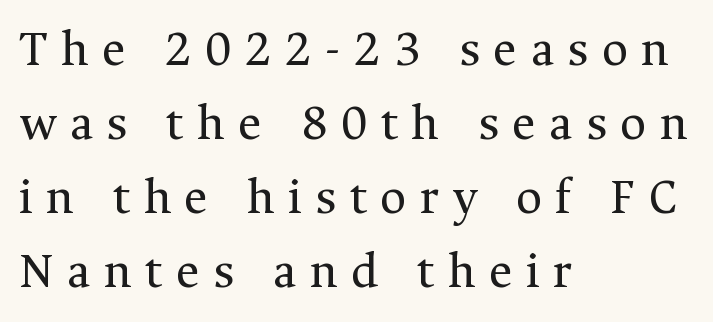
Q: Is the text bold? A: No.
Q: Is the text italic (slanted)? A: No, it is upright.
Q: Is the typeface a serif or a sans-serif typeface? A: Serif.
Q: Is the text underlined? A: No.
Q: How is the paragraph aligned? A: Left-aligned.
Q: Is the spacing between letters normal or unusually wide? A: Unusually wide.
Q: Is the spacing between lines tight, normal or loose? A: Normal.
Q: Width (condensed, normal, or wide)? A: Normal.
Q: Stroke contrast? A: Medium.
Q: x-height? A: Medium.
Q: Monospaced? A: No.
